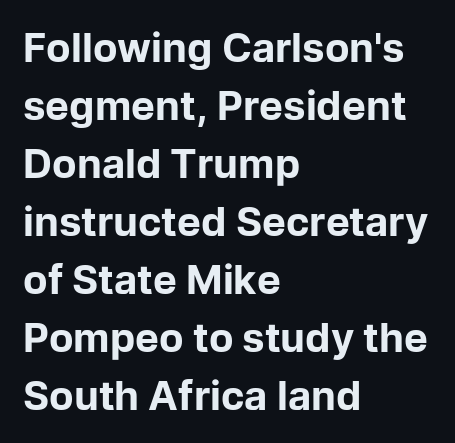
Strong, thick strokes mark this as bold type. A classic flush-left, rag-right setting is used for this passage. Anything drawn beneath the words? Only blank space. The rendering uses a moderate line-height, typical for paragraphs. Stroke terminals: plain, sans-serif.
